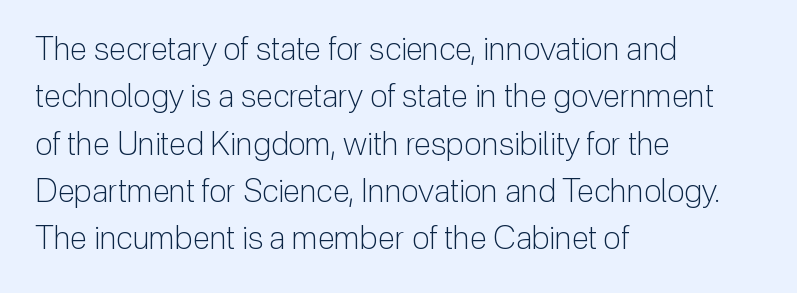
Look at the tracking — it's just the regular setting, nothing added. It's the straight-up-and-down kind of type. Alignment: flush left. Only glyphs here, with clear space below each row. Stems here are at most as thick as an everyday book face. The rows are spaced the way most documents space them.
